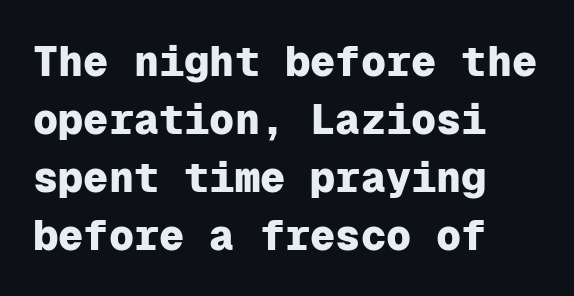
The image shows 42 px heavy sans-serif type, upright, monospaced; set left-aligned, normal line spacing (1.38x), normal letter spacing, not underlined; low stroke contrast and a medium x-height.
